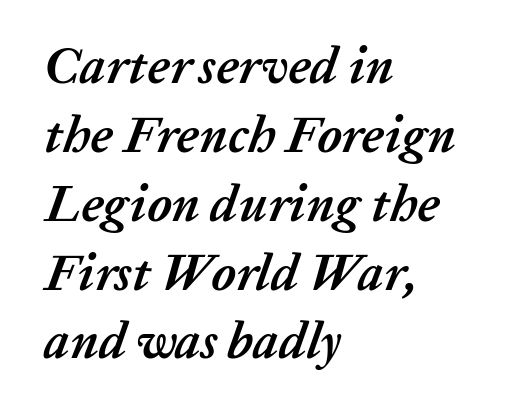
{"italic": "yes", "lean": "right", "slant_degrees": 20, "bold": "yes", "weight": "semibold", "width": "normal", "stroke_contrast": "low", "x_height": "medium", "monospaced": "no", "underline": "no", "align": "left", "line_spacing": "normal", "line_spacing_ratio": 1.35, "letter_spacing": "normal", "letter_spacing_em": 0.0, "glyph_px": 51}
